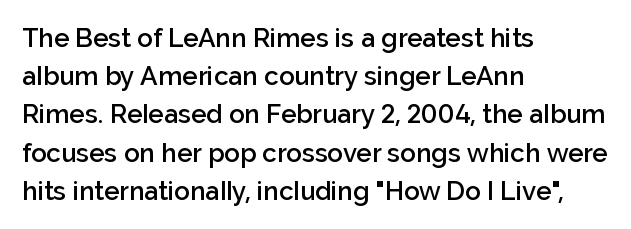
The image shows 26 px text type, upright; set left-aligned, normal line spacing (1.47x), normal letter spacing, not underlined.
